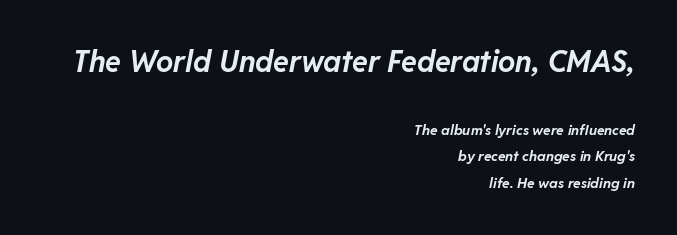
Q: Is the text bold? A: Yes.
Q: Is the text italic (slanted)? A: Yes, it leans right by about 11 degrees.
Q: Is the text underlined? A: No.
Q: How is the paragraph aligned? A: Right-aligned.
Q: Is the spacing between letters normal or unusually wide? A: Normal.
Q: Which block of text is set in a larger size, the first (top) or the second (bottom)? A: The first (top) one.
Q: Width (condensed, normal, or wide)? A: Normal.
Q: Stroke contrast? A: Low.
Q: x-height? A: Medium.
Q: Monospaced? A: No.
